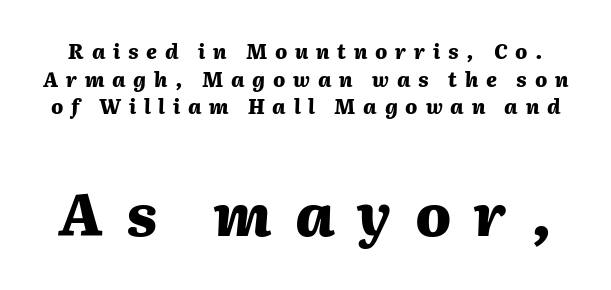
{"italic": "yes", "lean": "right", "slant_degrees": 2, "bold": "yes", "weight": "heavy", "width": "normal", "stroke_contrast": "medium", "x_height": "medium", "monospaced": "no", "underline": "no", "line_spacing": "normal", "line_spacing_ratio": 1.38, "letter_spacing": "wide", "letter_spacing_em": 0.39, "larger_block": "second", "size_ratio": 2.95, "glyph_px": 59}
